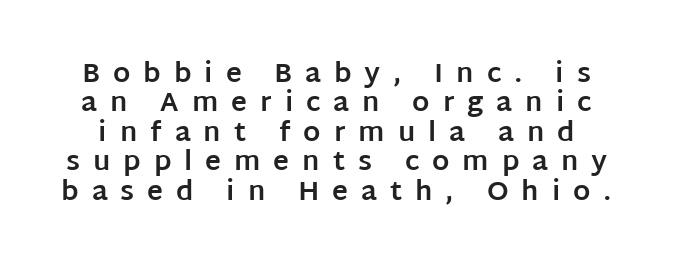
{"italic": "no", "bold": "yes", "underline": "no", "line_spacing": "tight", "line_spacing_ratio": 1.09, "letter_spacing": "wide", "letter_spacing_em": 0.48, "glyph_px": 27}
